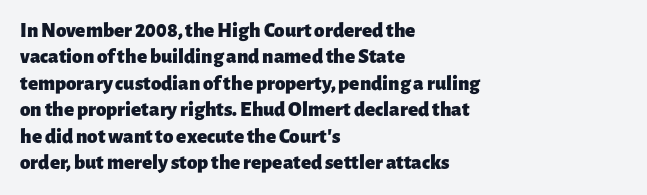
Q: Is the text bold? A: Yes.
Q: Is the text italic (slanted)? A: No, it is upright.
Q: Is the text underlined? A: No.
Q: How is the paragraph aligned? A: Left-aligned.
Q: Is the spacing between letters normal or unusually wide? A: Normal.
Q: Is the spacing between lines tight, normal or loose? A: Normal.
